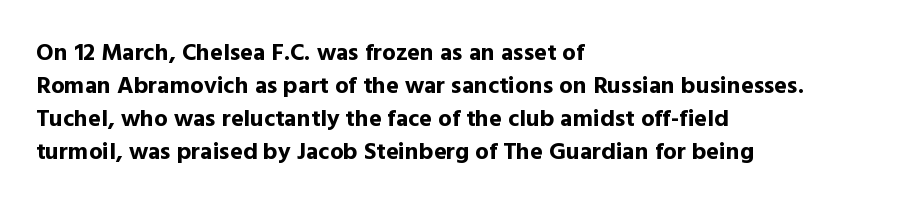
Q: Is the text bold? A: Yes.
Q: Is the text italic (slanted)? A: No, it is upright.
Q: Is the text underlined? A: No.
Q: How is the paragraph aligned? A: Left-aligned.
Q: Is the spacing between letters normal or unusually wide? A: Normal.
Q: Is the spacing between lines tight, normal or loose? A: Normal.
